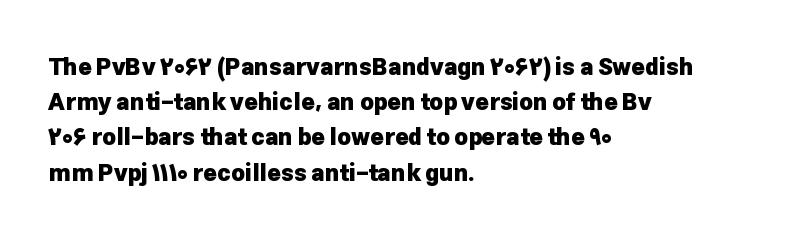
Each new line begins a customary step beneath the previous one. This rendering leaves character spacing at its baseline value. The lettering stays uniformly vertical, giving the passage a roman look. This rendering features lettering with no underline. A student would call this left alignment; a typographer would say flush left, rag right. Is the type bold? Yes — the strokes are clearly thick and heavy.
